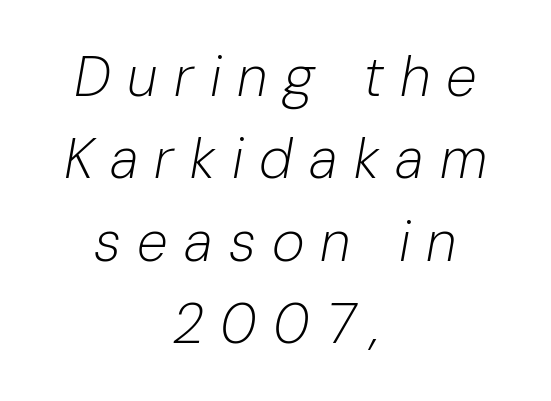
Q: Is the text bold? A: No.
Q: Is the text italic (slanted)? A: Yes, it leans right by about 10 degrees.
Q: Is the text underlined? A: No.
Q: How is the paragraph aligned? A: Centered.
Q: Is the spacing between letters normal or unusually wide? A: Unusually wide.
Q: Is the spacing between lines tight, normal or loose? A: Normal.
Q: Width (condensed, normal, or wide)? A: Normal.
Q: Stroke contrast? A: Low.
Q: x-height? A: Medium.
Q: Monospaced? A: No.
